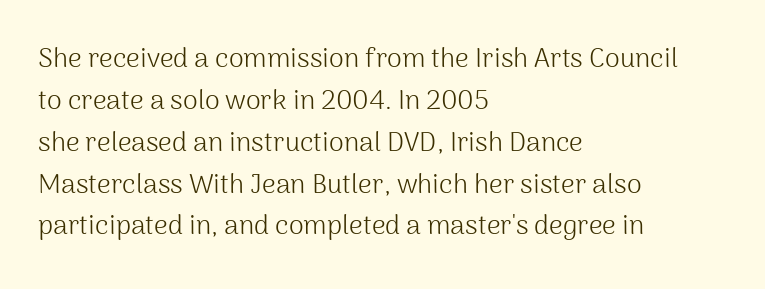
The image shows 27 px text type, upright; set left-aligned, normal line spacing (1.55x), normal letter spacing, not underlined.
